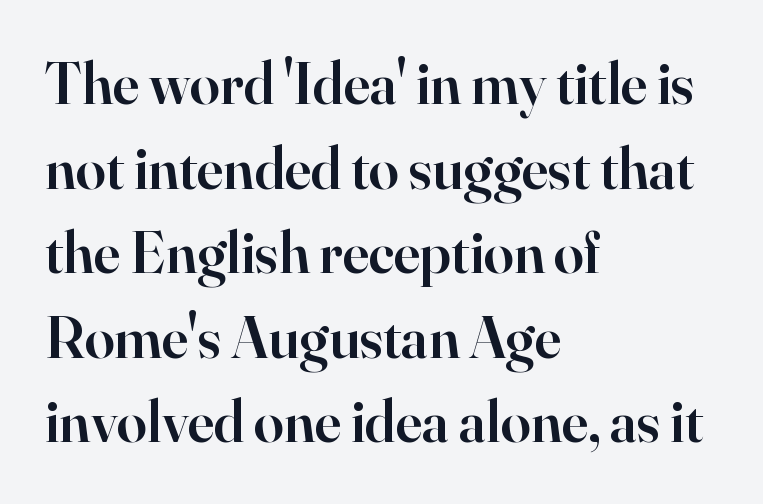
The typesetter chose a ragged-right arrangement here. Does the leading feel generous? No, just average. This sample uses an upright cut, with every glyph sitting square on the baseline. Here the designer chose a conventional face with non-uniform glyph widths. The face used here is rendered with its standard letterfit.
